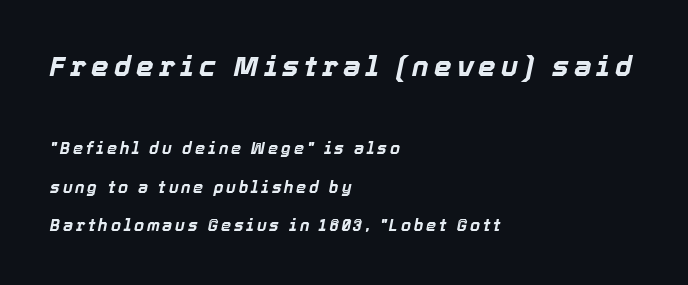
Q: Is the text bold? A: Yes.
Q: Is the text italic (slanted)? A: Yes, it leans right by about 12 degrees.
Q: Is the text underlined? A: No.
Q: How is the paragraph aligned? A: Left-aligned.
Q: Is the spacing between lines tight, normal or loose? A: Loose.
Q: Which block of text is set in a larger size, the first (top) or the second (bottom)? A: The first (top) one.
Q: Width (condensed, normal, or wide)? A: Normal.
Q: x-height? A: Medium.
Q: Monospaced? A: No.
